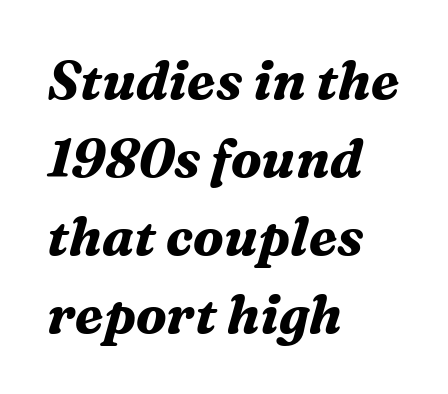
Beneath every word, the page is bare. Think of a printed novel: that variable character pitch is what you see here. A typesetter would call this leading conventional body-copy spacing. On the weight axis this lands at bold, roughly 700.
